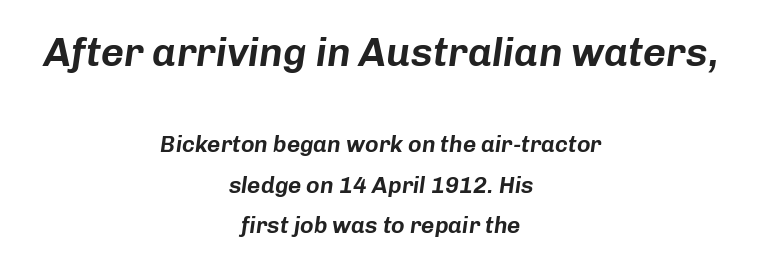
The image shows 40 px text type, italic (leaning right); set centered, line spacing 1.76x, normal letter spacing, not underlined; the first (top) block is 1.74x larger; low stroke contrast and a medium x-height.
